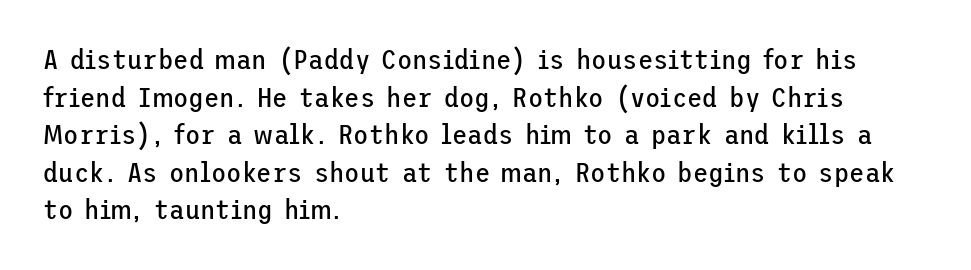
Q: Is the text bold? A: No.
Q: Is the text italic (slanted)? A: No, it is upright.
Q: Is the typeface a serif or a sans-serif typeface? A: Sans-serif.
Q: Is the text underlined? A: No.
Q: How is the paragraph aligned? A: Left-aligned.
Q: Is the spacing between letters normal or unusually wide? A: Normal.
Q: Is the spacing between lines tight, normal or loose? A: Normal.
Q: Width (condensed, normal, or wide)? A: Normal.
Q: Stroke contrast? A: Low.
Q: x-height? A: Medium.
